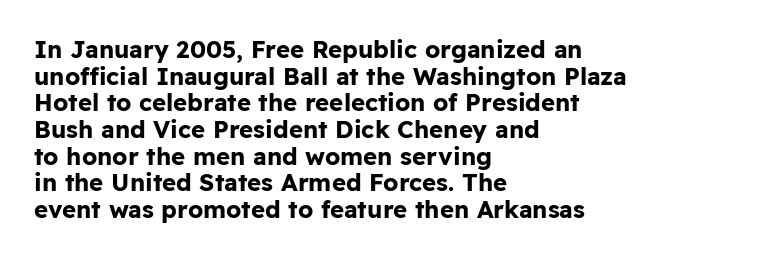
{"italic": "no", "bold": "yes", "underline": "no", "align": "left", "line_spacing": "tight", "line_spacing_ratio": 1.11, "letter_spacing": "normal", "letter_spacing_em": 0.0, "glyph_px": 24}
